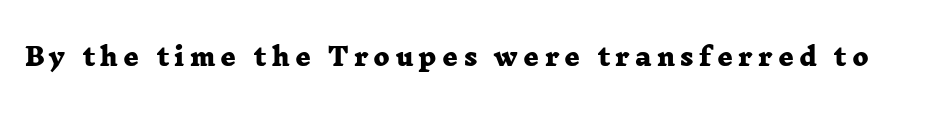
Q: Is the text bold? A: Yes.
Q: Is the text underlined? A: No.
Q: Is the spacing between letters normal or unusually wide? A: Unusually wide.
